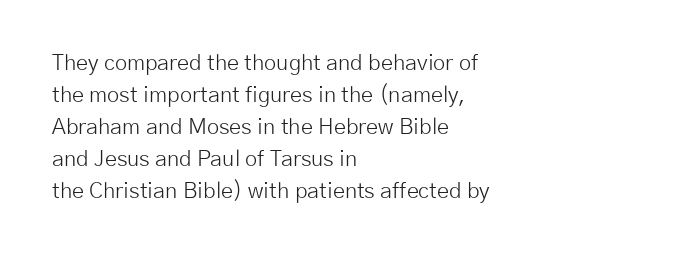
The image shows 22 px text type, upright; set left-aligned, normal line spacing (1.46x), normal letter spacing, not underlined.
